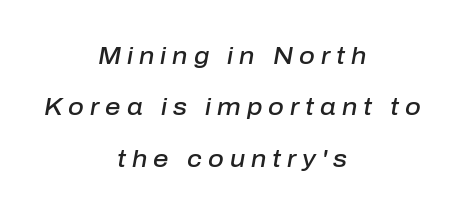
Q: Is the text bold? A: Semi-bold.
Q: Is the text italic (slanted)? A: Yes, it leans right by about 10 degrees.
Q: Is the text underlined? A: No.
Q: How is the paragraph aligned? A: Centered.
Q: Is the spacing between letters normal or unusually wide? A: Unusually wide.
Q: Is the spacing between lines tight, normal or loose? A: Loose.
